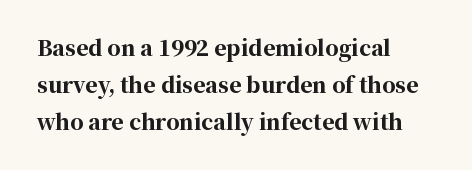
The image shows 21 px bold type, upright; set left-aligned, line spacing 1.76x, normal letter spacing, not underlined.
